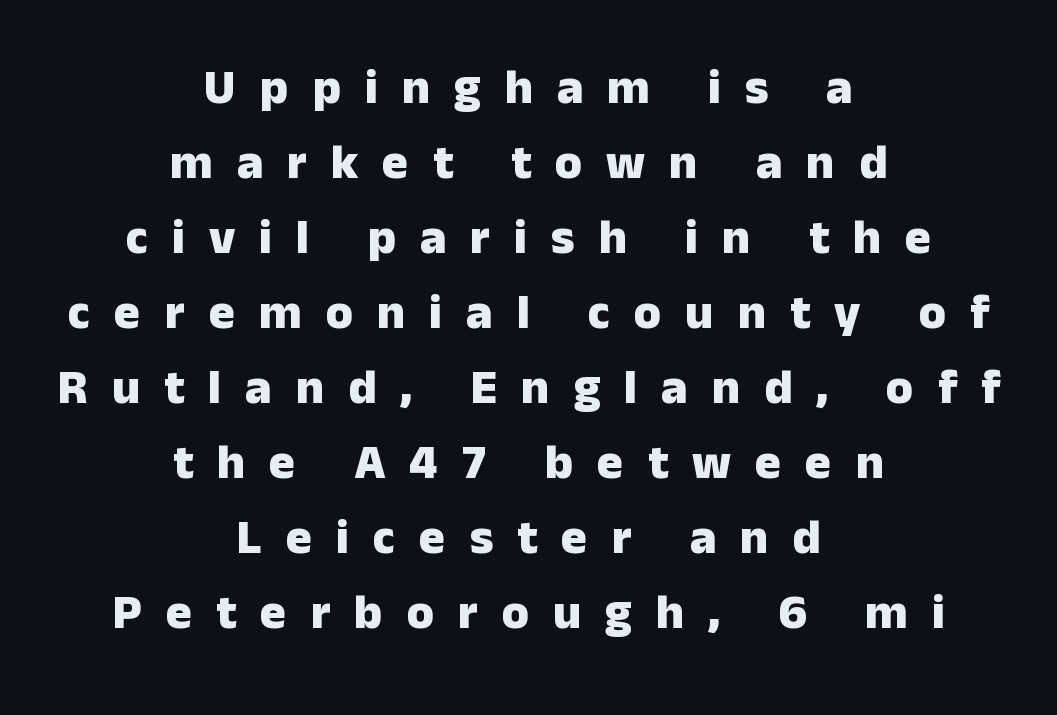
{"serif": "no", "italic": "no", "bold": "yes", "weight": "heavy", "width": "normal", "stroke_contrast": "low", "x_height": "medium", "monospaced": "no", "underline": "no", "align": "center", "line_spacing": "normal", "line_spacing_ratio": 1.53, "letter_spacing": "wide", "letter_spacing_em": 0.49, "glyph_px": 49}
